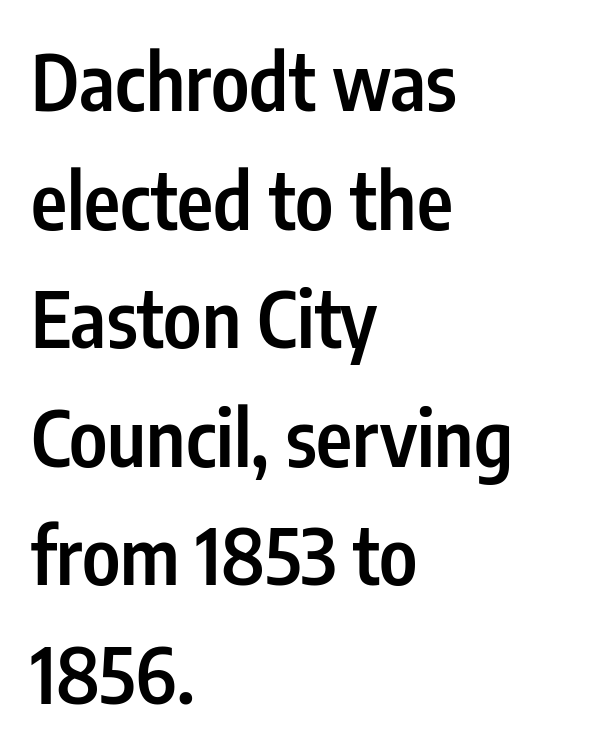
The image shows 77 px semibold, condensed sans-serif type, upright; set left-aligned, normal line spacing (1.54x), normal letter spacing, not underlined; low stroke contrast and a medium x-height.
